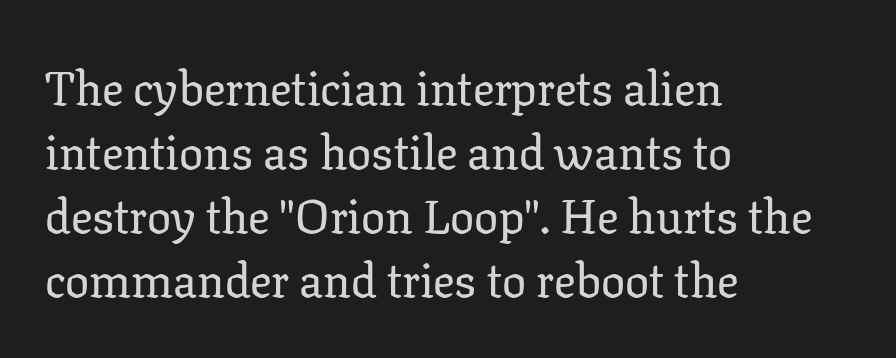
{"serif": "yes", "italic": "no", "width": "normal", "stroke_contrast": "low", "x_height": "medium", "monospaced": "no", "underline": "no", "align": "left", "line_spacing": "normal", "line_spacing_ratio": 1.33, "letter_spacing": "normal", "letter_spacing_em": 0.0, "glyph_px": 48}
